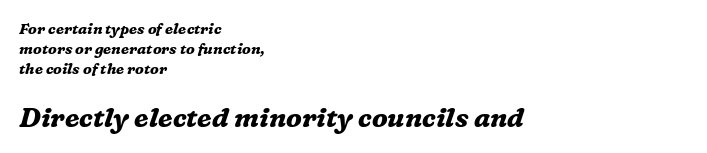
Q: Is the text bold? A: Yes.
Q: Is the text italic (slanted)? A: Yes, it leans right by about 16 degrees.
Q: Is the text underlined? A: No.
Q: How is the paragraph aligned? A: Left-aligned.
Q: Is the spacing between letters normal or unusually wide? A: Normal.
Q: Is the spacing between lines tight, normal or loose? A: Normal.
Q: Which block of text is set in a larger size, the first (top) or the second (bottom)? A: The second (bottom) one.
